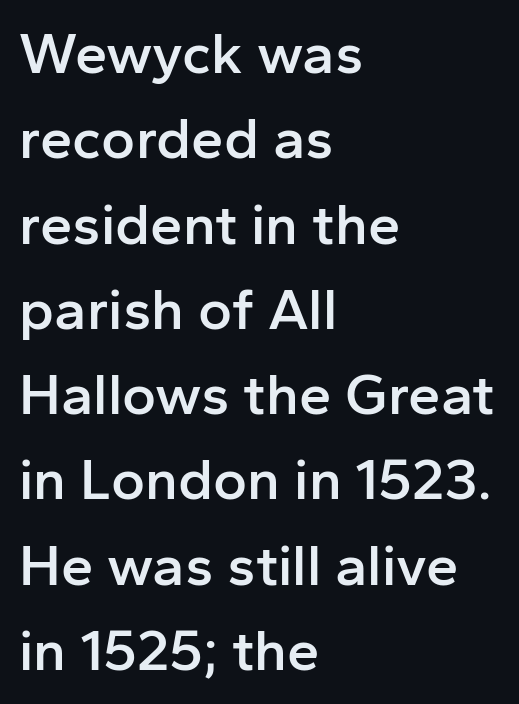
Q: Is the text bold? A: Semi-bold.
Q: Is the text italic (slanted)? A: No, it is upright.
Q: Is the typeface a serif or a sans-serif typeface? A: Sans-serif.
Q: Is the text underlined? A: No.
Q: How is the paragraph aligned? A: Left-aligned.
Q: Is the spacing between letters normal or unusually wide? A: Normal.
Q: Is the spacing between lines tight, normal or loose? A: Normal.
Q: Width (condensed, normal, or wide)? A: Normal.
Q: Stroke contrast? A: Low.
Q: x-height? A: Medium.
Q: Monospaced? A: No.
